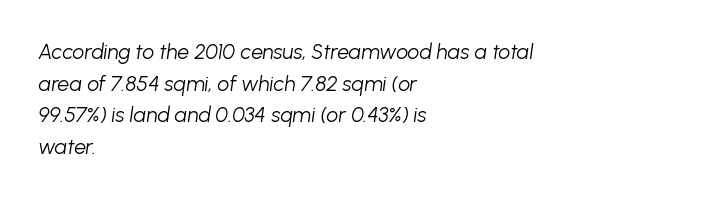
The image shows 21 px text type, italic (leaning right); set left-aligned, normal line spacing (1.51x), normal letter spacing, not underlined.
